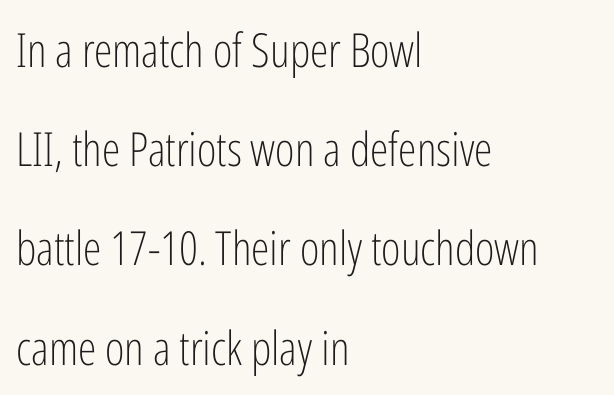
Q: Is the text bold? A: No.
Q: Is the text italic (slanted)? A: No, it is upright.
Q: Is the typeface a serif or a sans-serif typeface? A: Sans-serif.
Q: Is the text underlined? A: No.
Q: How is the paragraph aligned? A: Left-aligned.
Q: Is the spacing between letters normal or unusually wide? A: Normal.
Q: Is the spacing between lines tight, normal or loose? A: Loose.
Q: Width (condensed, normal, or wide)? A: Condensed.
Q: Stroke contrast? A: Low.
Q: x-height? A: Medium.
Q: Monospaced? A: No.
